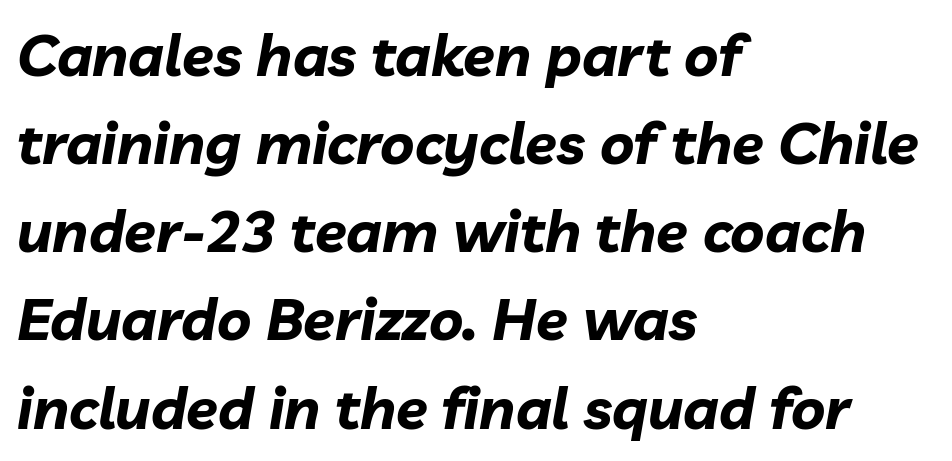
Q: Is the text bold? A: Yes.
Q: Is the text italic (slanted)? A: Yes, it leans right by about 10 degrees.
Q: Is the text underlined? A: No.
Q: How is the paragraph aligned? A: Left-aligned.
Q: Is the spacing between letters normal or unusually wide? A: Normal.
Q: Is the spacing between lines tight, normal or loose? A: Normal.
Q: Width (condensed, normal, or wide)? A: Normal.
Q: Stroke contrast? A: Low.
Q: x-height? A: Medium.
Q: Monospaced? A: No.
